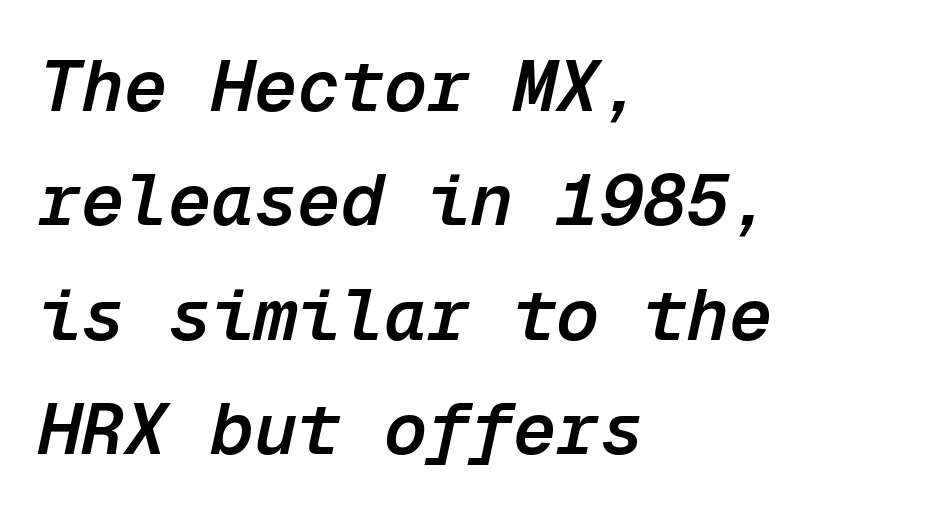
Nothing unusual about the tracking: characters are spaced as the font intends. The gap between lines stays unmarked. Compared with ordinary roman type, these characters are visibly tilted. The strokes are fattened partway — semibold, not bold.
